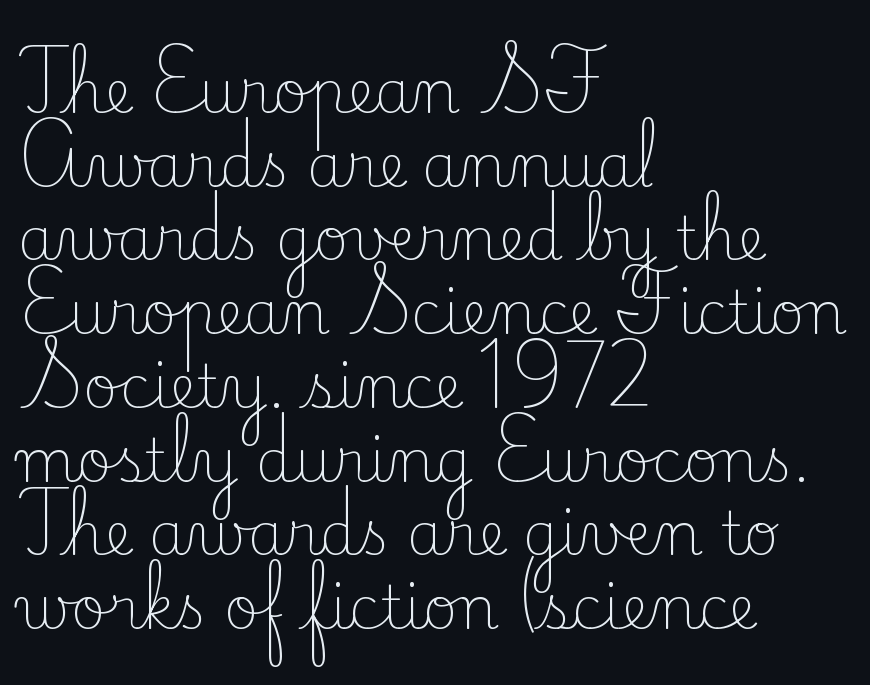
The image shows 59 px light serif type, upright; set left-aligned, normal line spacing (1.25x), normal letter spacing, not underlined; low stroke contrast and a small x-height.
